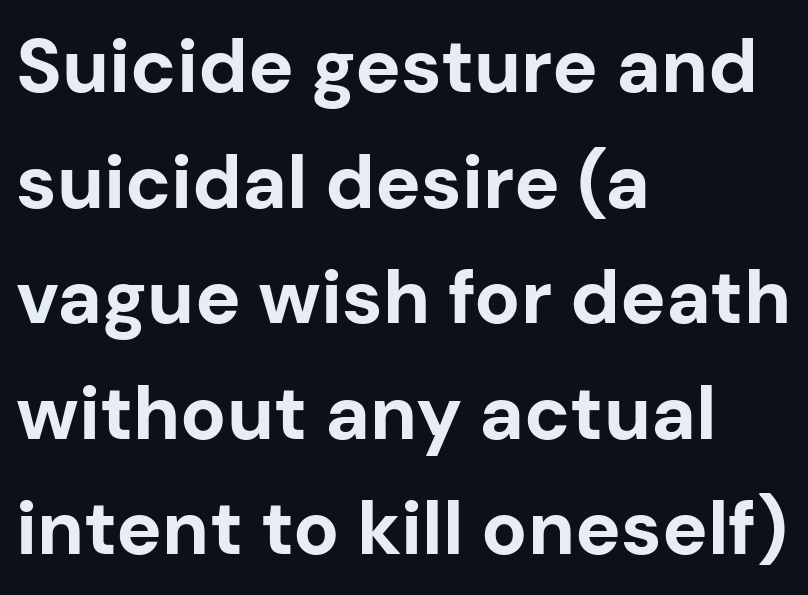
Q: Is the text bold? A: Yes.
Q: Is the text italic (slanted)? A: No, it is upright.
Q: Is the typeface a serif or a sans-serif typeface? A: Sans-serif.
Q: Is the text underlined? A: No.
Q: How is the paragraph aligned? A: Left-aligned.
Q: Is the spacing between letters normal or unusually wide? A: Normal.
Q: Is the spacing between lines tight, normal or loose? A: Normal.
Q: Width (condensed, normal, or wide)? A: Normal.
Q: Stroke contrast? A: Low.
Q: x-height? A: Medium.
Q: Monospaced? A: No.
